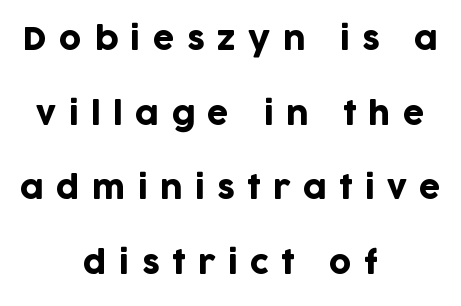
The image shows 31 px sans-serif type, upright; set centered, loose line spacing (2.41x), unusually wide letter spacing (+0.4 em), not underlined; low stroke contrast and a large x-height.
